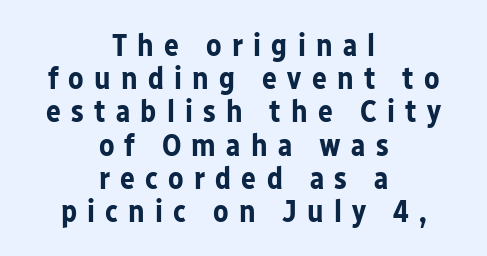
The image shows 31 px bold sans-serif type, upright; set centered, tight line spacing (1.07x), unusually wide letter spacing (+0.33 em), not underlined; low stroke contrast and a medium x-height.
